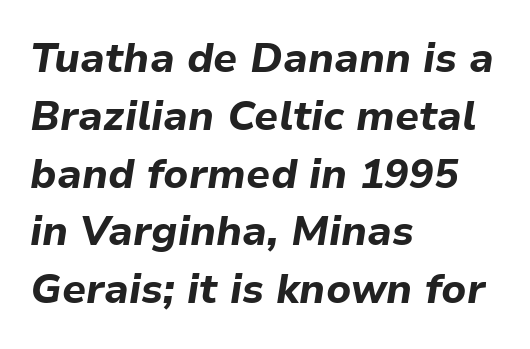
Typeset ragged right — the left edge is the straight one. Does the lettering tilt? It does — this is italic. This block has exactly the height ordinary leading produces. Beneath every word, the page is bare. The letters advance in unequal steps, a hallmark of proportional type. Nothing unusual about the tracking: characters are spaced as the font intends.
